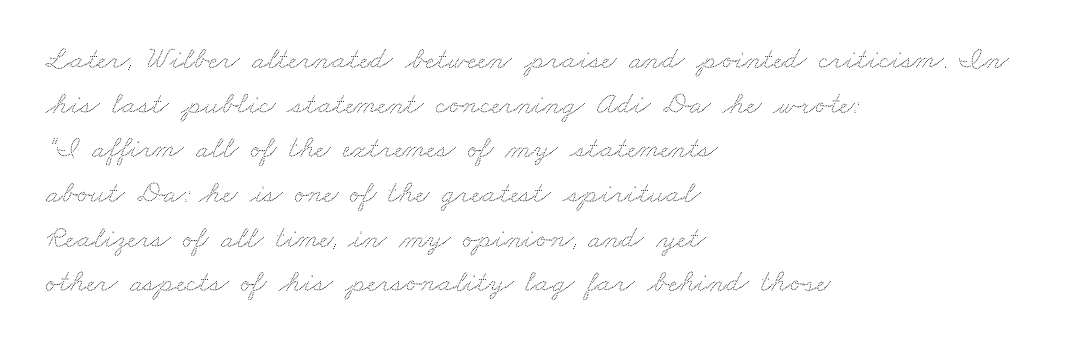
{"width": "wide", "stroke_contrast": "low", "x_height": "small", "monospaced": "no", "underline": "no", "align": "left", "line_spacing": "normal", "line_spacing_ratio": 1.44, "letter_spacing": "normal", "letter_spacing_em": 0.0, "glyph_px": 31}
